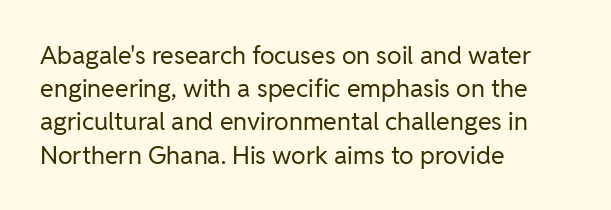
The image shows 25 px text type, upright; set left-aligned, normal line spacing (1.33x), normal letter spacing, not underlined.
